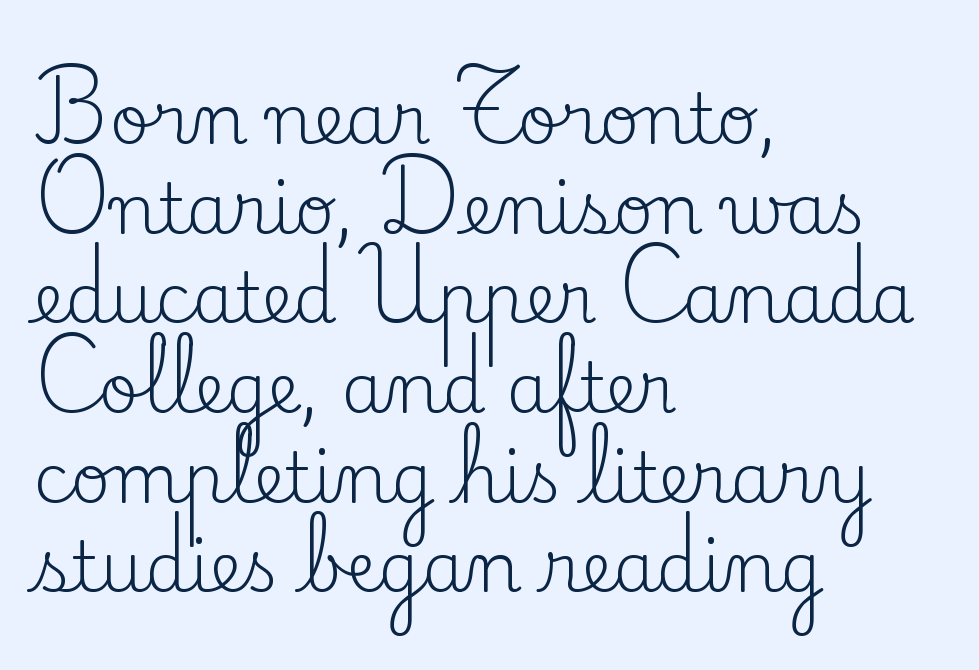
The image shows 69 px regular-weight type, upright; set left-aligned, normal line spacing (1.3x), normal letter spacing, not underlined; low stroke contrast and a small x-height.
